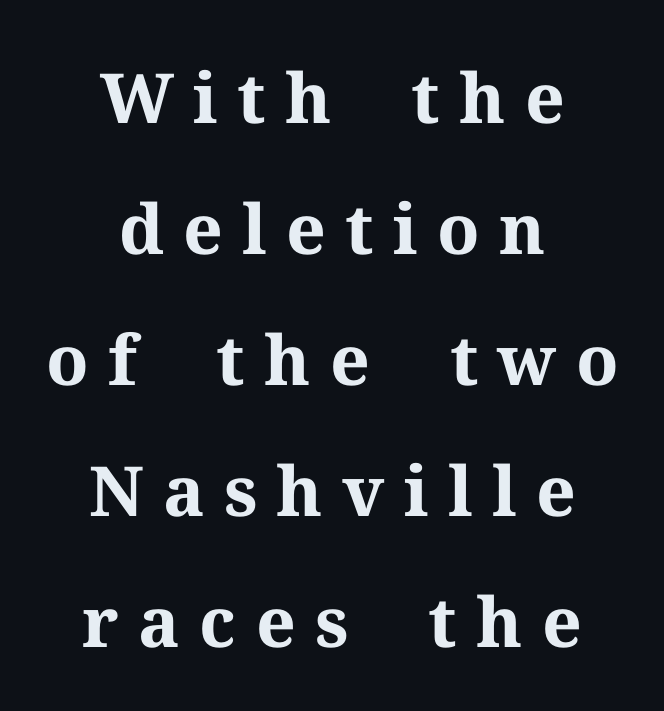
The image shows 69 px bold serif type, upright; set centered, loose line spacing (1.9x), unusually wide letter spacing (+0.28 em), not underlined; medium stroke contrast and a medium x-height.
